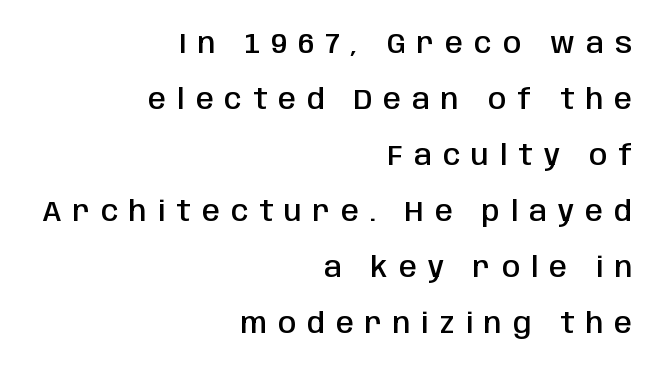
The image shows 29 px semibold, condensed sans-serif type, upright; set right-aligned, loose line spacing (1.93x), unusually wide letter spacing (+0.38 em), not underlined; low stroke contrast and a large x-height.
